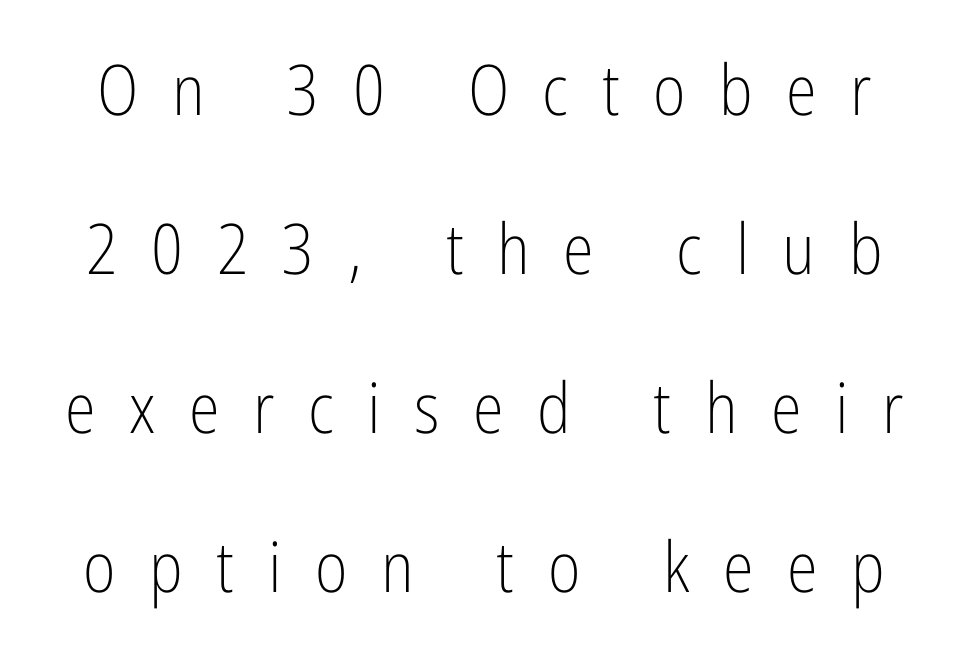
Interline gaps are noticeably wide in this sample. These glyphs show unthickened strokes, regular width or finer. The face used here is rendered with a markedly widened letterfit. The rendering shows plain stroke endings on the letterforms — a sans-serif design.
